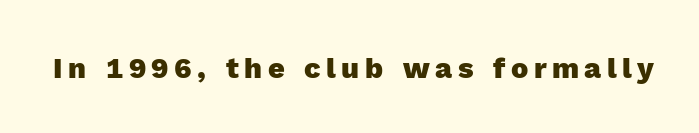
The image shows 29 px heavy sans-serif type, upright; set not underlined; a medium x-height.
